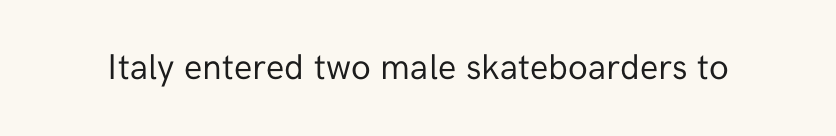
Q: Is the text bold? A: No.
Q: Is the text italic (slanted)? A: No, it is upright.
Q: Is the typeface a serif or a sans-serif typeface? A: Sans-serif.
Q: Is the text underlined? A: No.
Q: Is the spacing between letters normal or unusually wide? A: Normal.
Q: Width (condensed, normal, or wide)? A: Normal.
Q: Stroke contrast? A: Low.
Q: x-height? A: Medium.
Q: Monospaced? A: No.
